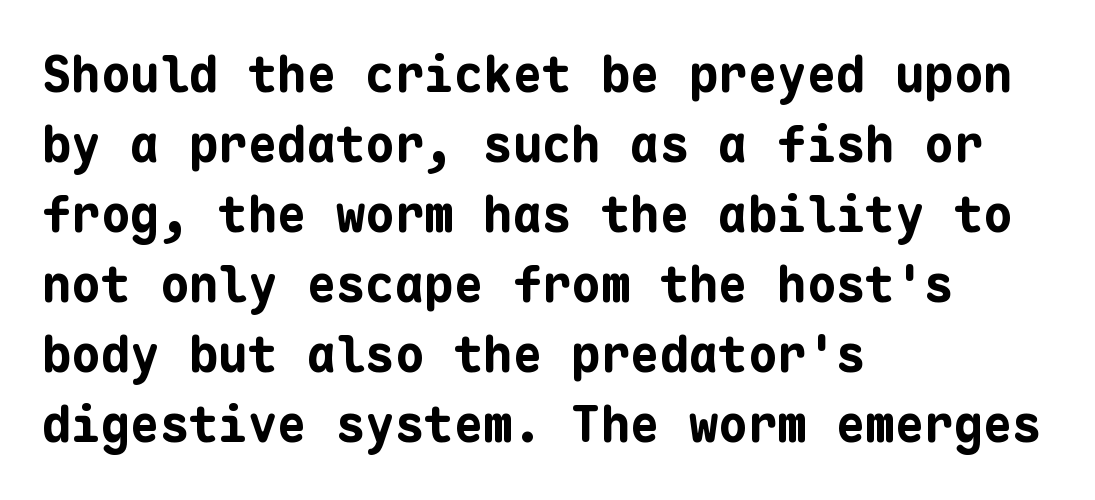
{"serif": "no", "italic": "no", "bold": "yes", "weight": "bold", "width": "normal", "stroke_contrast": "low", "x_height": "medium", "monospaced": "yes", "underline": "no", "align": "left", "line_spacing": "normal", "line_spacing_ratio": 1.43, "letter_spacing": "normal", "letter_spacing_em": 0.0, "glyph_px": 49}
